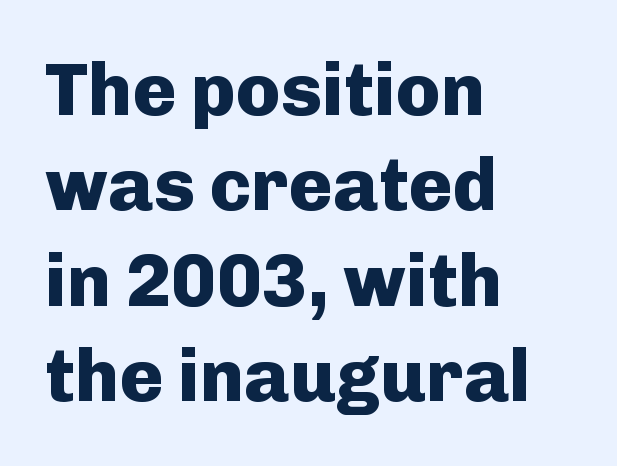
Q: Is the text bold? A: Yes.
Q: Is the text italic (slanted)? A: No, it is upright.
Q: Is the typeface a serif or a sans-serif typeface? A: Sans-serif.
Q: Is the text underlined? A: No.
Q: How is the paragraph aligned? A: Left-aligned.
Q: Is the spacing between letters normal or unusually wide? A: Normal.
Q: Is the spacing between lines tight, normal or loose? A: Normal.
Q: Width (condensed, normal, or wide)? A: Normal.
Q: Stroke contrast? A: Low.
Q: x-height? A: Medium.
Q: Monospaced? A: No.
